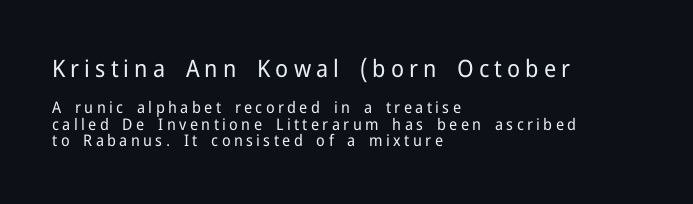
The image shows 24 px text type, upright; set left-aligned, tight line spacing (1.04x), unusually wide letter spacing (+0.21 em), not underlined; the first (top) block is 1.5x larger.
